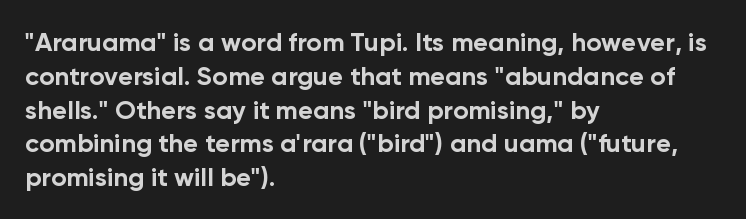
Q: Is the text bold? A: Yes.
Q: Is the text italic (slanted)? A: No, it is upright.
Q: Is the text underlined? A: No.
Q: How is the paragraph aligned? A: Left-aligned.
Q: Is the spacing between letters normal or unusually wide? A: Normal.
Q: Is the spacing between lines tight, normal or loose? A: Normal.
